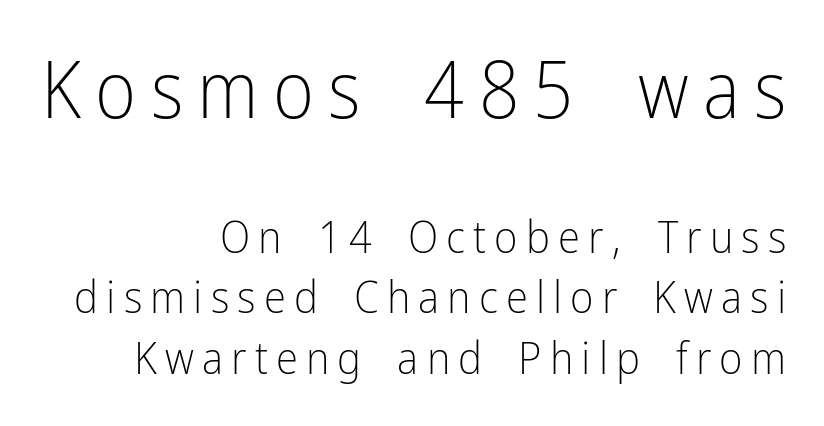
Q: Is the text bold? A: No.
Q: Is the text italic (slanted)? A: No, it is upright.
Q: Is the typeface a serif or a sans-serif typeface? A: Sans-serif.
Q: Is the text underlined? A: No.
Q: How is the paragraph aligned? A: Right-aligned.
Q: Is the spacing between lines tight, normal or loose? A: Normal.
Q: Which block of text is set in a larger size, the first (top) or the second (bottom)? A: The first (top) one.
Q: Width (condensed, normal, or wide)? A: Condensed.
Q: Stroke contrast? A: Low.
Q: x-height? A: Medium.
Q: Monospaced? A: No.
